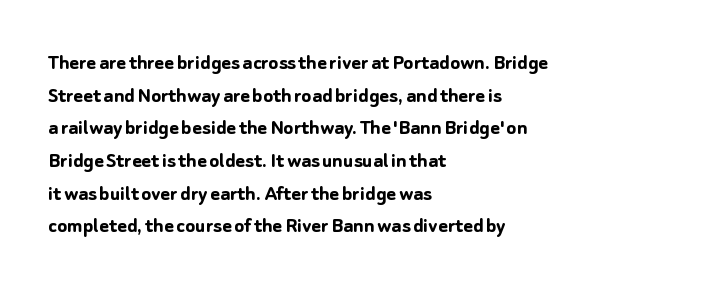
The image shows 23 px bold type, upright; set left-aligned, normal line spacing (1.42x), normal letter spacing, not underlined.
